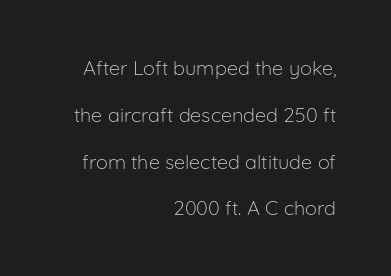
Do the letters lean? They stand straight. In CSS terms this would be text-align: right. Notice the wide empty band between every row — that's loose leading. The specimen omits any rule beneath the text block's lines.
